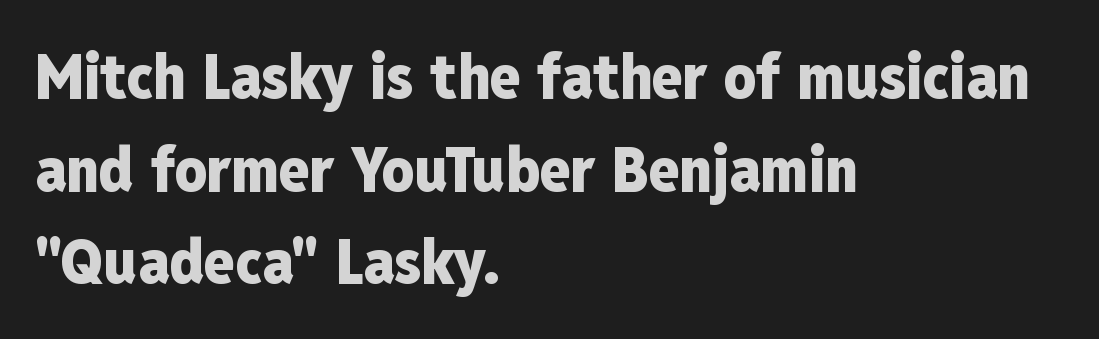
The image shows 63 px heavy, condensed sans-serif type, upright; set left-aligned, normal line spacing (1.47x), normal letter spacing, not underlined; low stroke contrast and a medium x-height.
